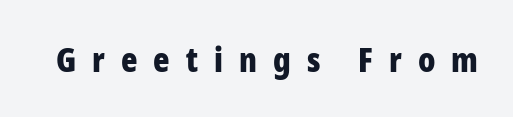
Q: Is the text bold? A: Yes.
Q: Is the text italic (slanted)? A: No, it is upright.
Q: Is the typeface a serif or a sans-serif typeface? A: Sans-serif.
Q: Is the text underlined? A: No.
Q: Is the spacing between letters normal or unusually wide? A: Unusually wide.
Q: Width (condensed, normal, or wide)? A: Condensed.
Q: Stroke contrast? A: Low.
Q: x-height? A: Medium.
Q: Monospaced? A: No.
